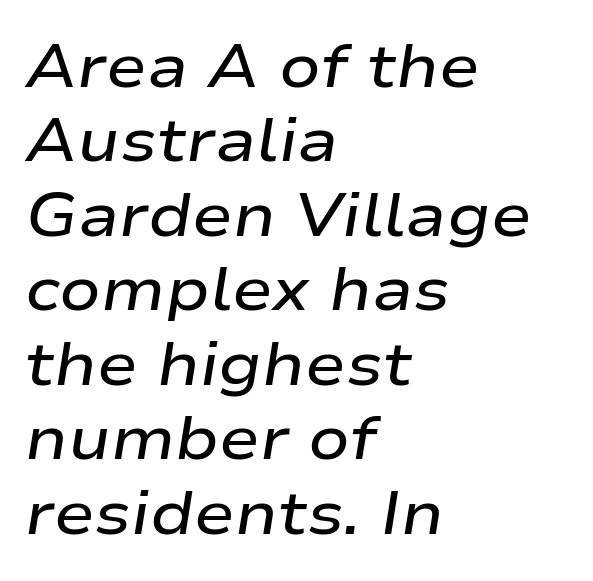
Q: Is the text bold? A: Semi-bold.
Q: Is the text italic (slanted)? A: Yes, it leans right by about 9 degrees.
Q: Is the text underlined? A: No.
Q: How is the paragraph aligned? A: Left-aligned.
Q: Is the spacing between letters normal or unusually wide? A: Normal.
Q: Width (condensed, normal, or wide)? A: Wide.
Q: Stroke contrast? A: Low.
Q: x-height? A: Medium.
Q: Monospaced? A: No.
